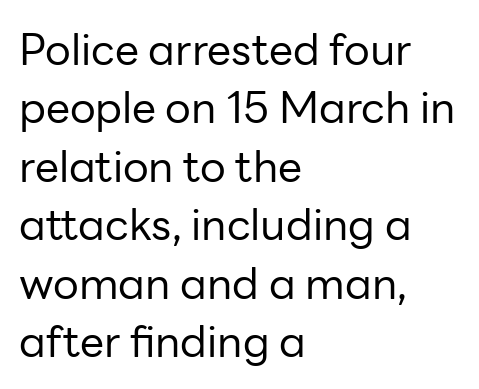
The image shows 43 px regular-weight sans-serif type, upright; set left-aligned, normal line spacing (1.36x), normal letter spacing, not underlined; low stroke contrast and a medium x-height.
